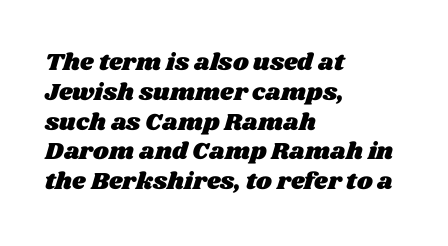
{"underline": "no", "align": "left", "line_spacing_ratio": 1.24, "letter_spacing": "normal", "letter_spacing_em": 0.0, "glyph_px": 24}
